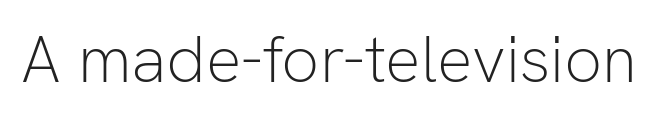
The image shows 66 px light sans-serif type, upright; set normal letter spacing, not underlined; low stroke contrast and a medium x-height.
